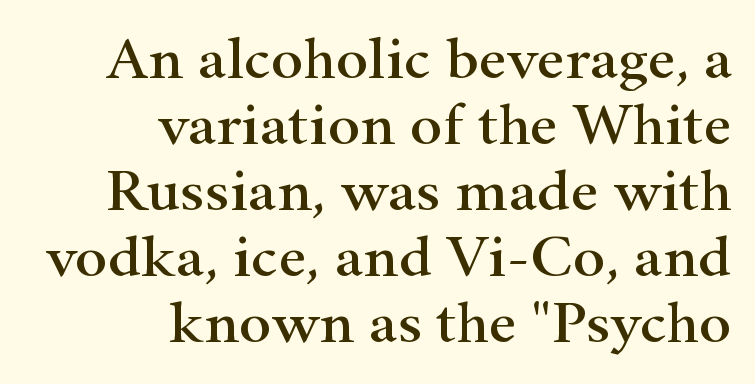
Q: Is the text italic (slanted)? A: No, it is upright.
Q: Is the typeface a serif or a sans-serif typeface? A: Serif.
Q: Is the text underlined? A: No.
Q: How is the paragraph aligned? A: Right-aligned.
Q: Is the spacing between letters normal or unusually wide? A: Normal.
Q: Is the spacing between lines tight, normal or loose? A: Tight.
Q: Width (condensed, normal, or wide)? A: Wide.
Q: Stroke contrast? A: High.
Q: x-height? A: Small.
Q: Monospaced? A: No.
